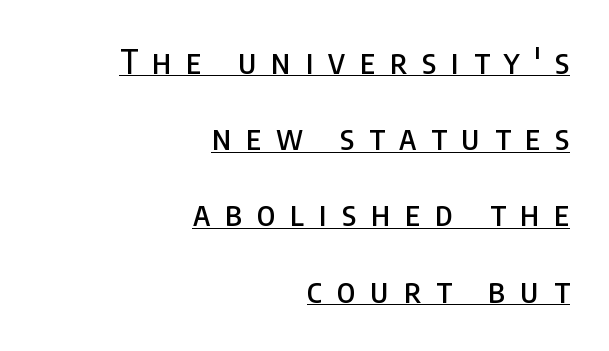
Q: Is the text italic (slanted)? A: No, it is upright.
Q: Is the typeface a serif or a sans-serif typeface? A: Sans-serif.
Q: Is the text underlined? A: Yes.
Q: How is the paragraph aligned? A: Right-aligned.
Q: Is the spacing between letters normal or unusually wide? A: Unusually wide.
Q: Is the spacing between lines tight, normal or loose? A: Loose.
Q: Width (condensed, normal, or wide)? A: Condensed.
Q: Stroke contrast? A: Low.
Q: x-height? A: Large.
Q: Monospaced? A: No.
